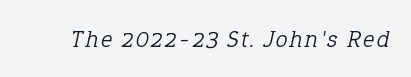
The typeface has the unassuming heft of standard copy or less. It's the slanting kind of type. Descenders hang freely into open space.
